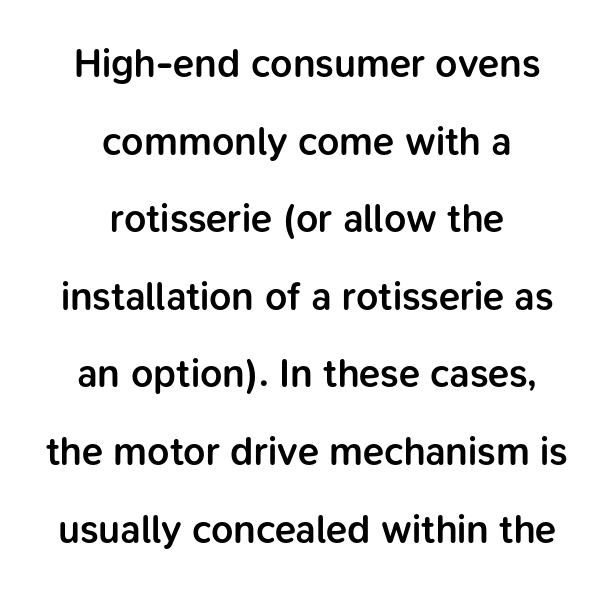
Q: Is the text bold? A: Semi-bold.
Q: Is the text italic (slanted)? A: No, it is upright.
Q: Is the typeface a serif or a sans-serif typeface? A: Sans-serif.
Q: Is the text underlined? A: No.
Q: How is the paragraph aligned? A: Centered.
Q: Is the spacing between letters normal or unusually wide? A: Normal.
Q: Is the spacing between lines tight, normal or loose? A: Loose.
Q: Width (condensed, normal, or wide)? A: Normal.
Q: Stroke contrast? A: Low.
Q: x-height? A: Medium.
Q: Monospaced? A: No.
